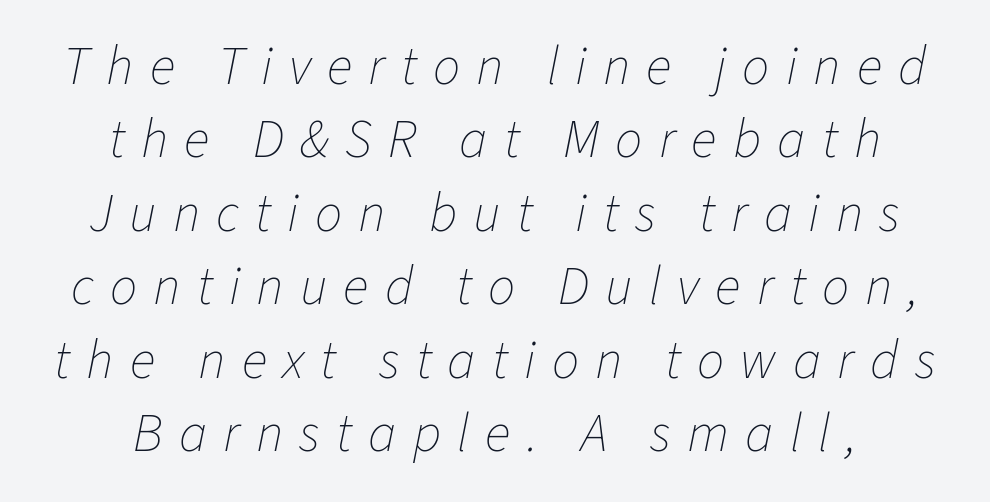
Do the characters align in a grid? No, the font is proportional. A light-to-regular cut is what we see here. Check the space under the baseline: it is left empty. Quick note: interline space is typical.
